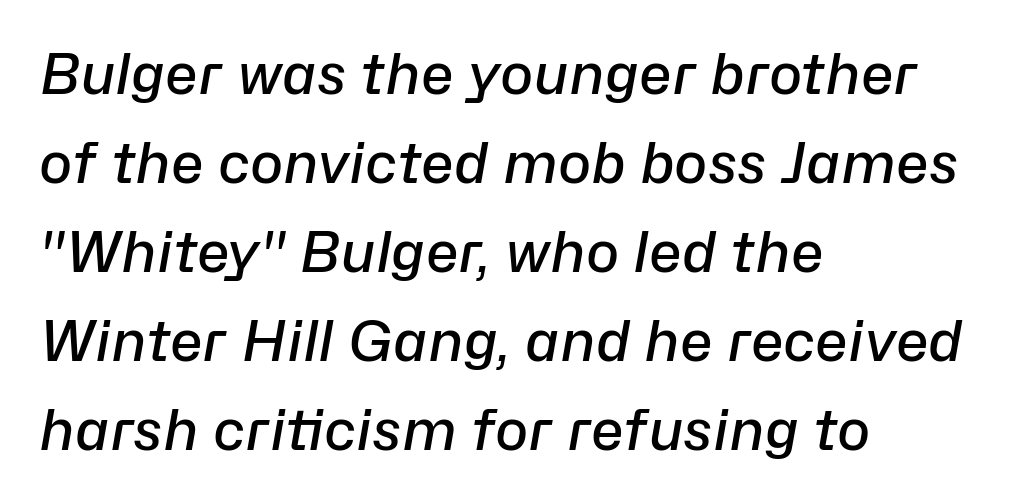
Would a proofreader flag this as italicized? Yes. Compared with a centered layout, this one pins lines to the left instead. Each row of text sits above clean, open space. What's the leading like? Ordinary, nothing unusual. I'd describe the lettering as semibold — firm but not a full bold. Nobody touched the tracking dial on this one.
